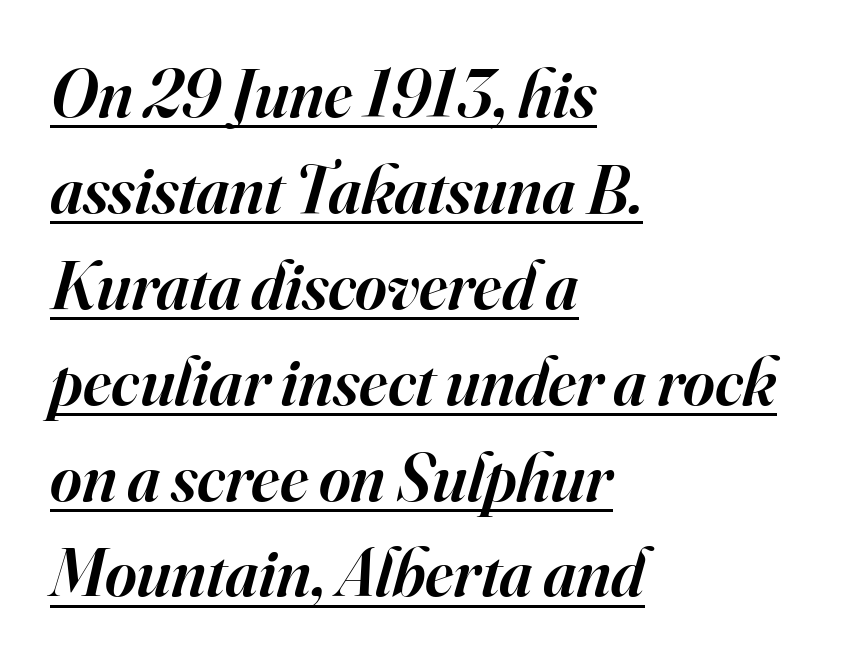
The image shows 68 px semibold serif type, italic (leaning right); set left-aligned, normal line spacing (1.41x), normal letter spacing, underlined; high stroke contrast and a small x-height.
